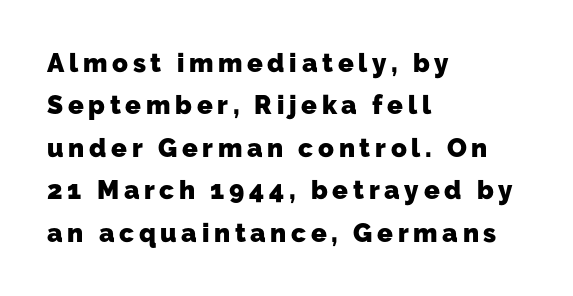
Summary of vertical rhythm: regular, with standard interline spacing. Look at the stroke-to-counter ratio: heavy, a bold. One-word summary of the alignment: left. Beneath every word, the page is bare.
